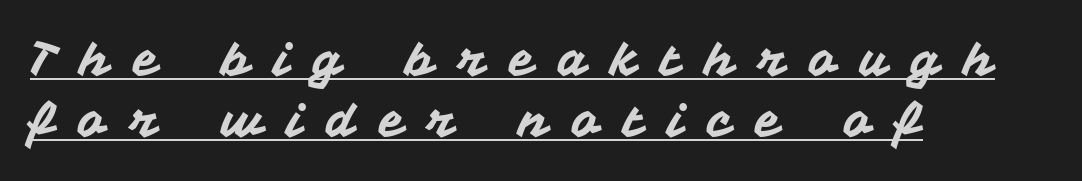
The image shows 47 px sans-serif type; set left-aligned, normal line spacing (1.3x), unusually wide letter spacing (+0.5 em), underlined; medium stroke contrast and a medium x-height.
